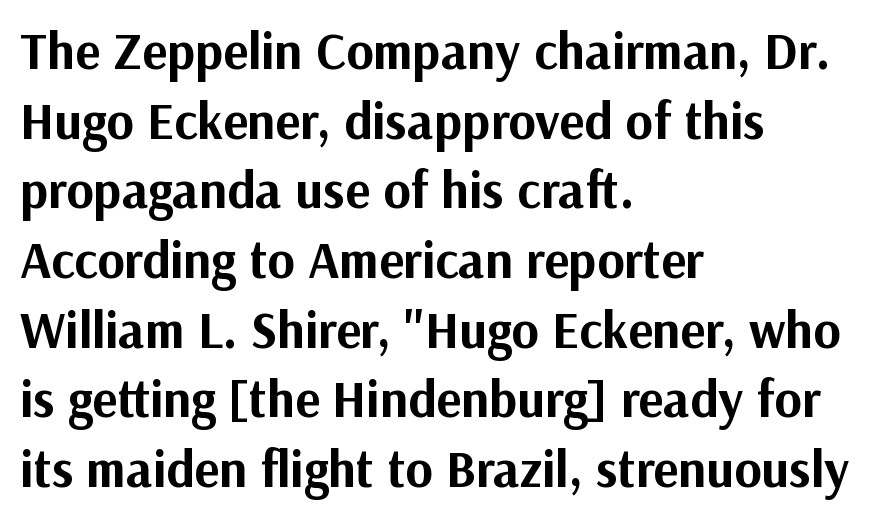
The characters look thick and weighty, a clear bold. Caption: multi-line text, flush left, ragged right. Here the designer chose a conventional face with non-uniform glyph widths. The font family rendered here belongs to the sans-serif group.
